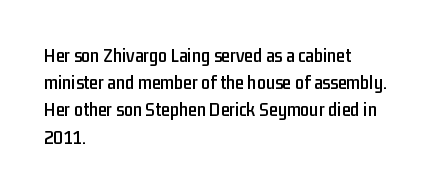
{"italic": "no", "underline": "no", "align": "left", "line_spacing": "normal", "line_spacing_ratio": 1.36, "letter_spacing": "normal", "letter_spacing_em": 0.0, "glyph_px": 20}
